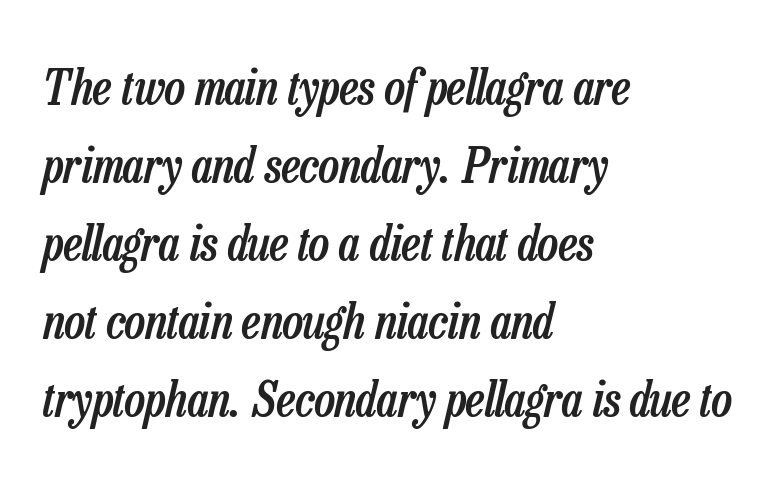
Q: Is the text bold? A: Semi-bold.
Q: Is the text italic (slanted)? A: Yes, it leans right by about 13 degrees.
Q: Is the text underlined? A: No.
Q: How is the paragraph aligned? A: Left-aligned.
Q: Is the spacing between letters normal or unusually wide? A: Normal.
Q: Is the spacing between lines tight, normal or loose? A: Normal.
Q: Width (condensed, normal, or wide)? A: Condensed.
Q: Stroke contrast? A: Low.
Q: x-height? A: Medium.
Q: Monospaced? A: No.
